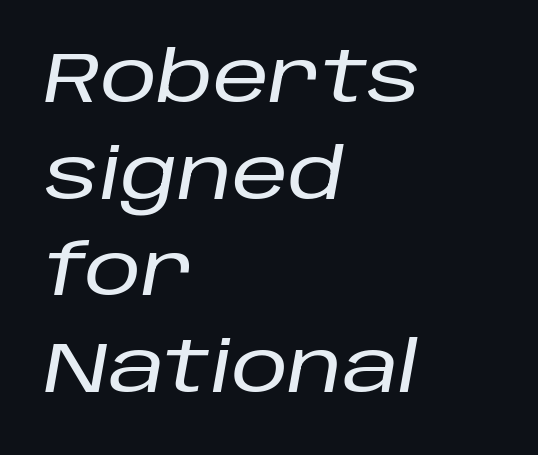
{"italic": "yes", "lean": "right", "slant_degrees": 10, "width": "normal", "stroke_contrast": "low", "x_height": "large", "monospaced": "no", "underline": "no", "align": "left", "line_spacing": "normal", "line_spacing_ratio": 1.36, "letter_spacing": "normal", "letter_spacing_em": 0.0, "glyph_px": 71}
